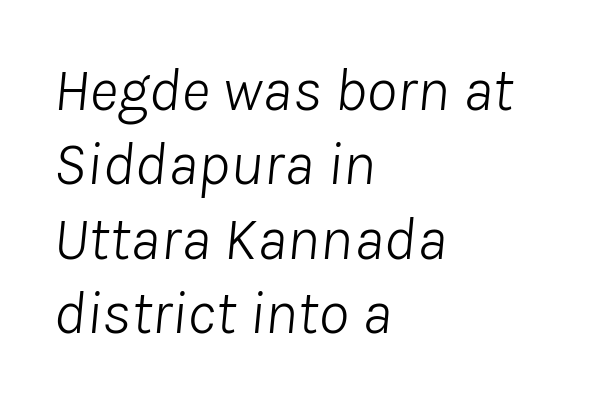
Q: Is the text bold? A: No.
Q: Is the text italic (slanted)? A: Yes, it leans right by about 8 degrees.
Q: Is the text underlined? A: No.
Q: How is the paragraph aligned? A: Left-aligned.
Q: Is the spacing between letters normal or unusually wide? A: Normal.
Q: Width (condensed, normal, or wide)? A: Normal.
Q: Stroke contrast? A: Low.
Q: x-height? A: Medium.
Q: Monospaced? A: No.
